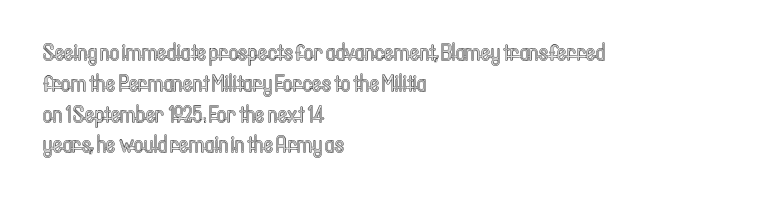
The glyphs are unaccompanied by any horizontal stroke below them. Quick note: not italic, upright. Each word holds together tightly as a unit, with standard inter-letter gaps. The paragraph shown leans on its left margin. Does the leading feel generous? No, just average.
